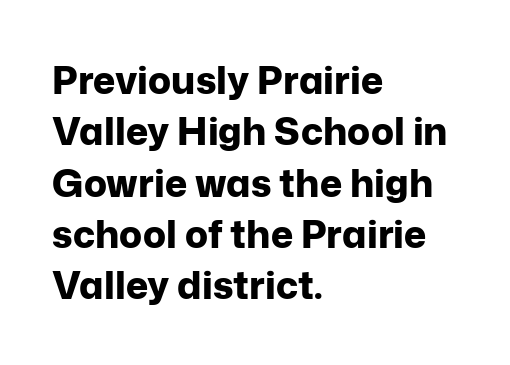
The image shows 38 px bold sans-serif type, upright; set left-aligned, normal line spacing (1.35x), normal letter spacing, not underlined; low stroke contrast and a medium x-height.
